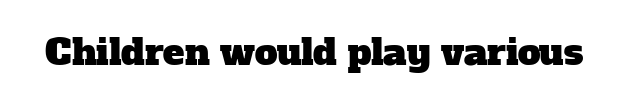
Q: Is the typeface a serif or a sans-serif typeface? A: Serif.
Q: Is the text underlined? A: No.
Q: Is the spacing between letters normal or unusually wide? A: Normal.
Q: Width (condensed, normal, or wide)? A: Normal.
Q: Stroke contrast? A: Low.
Q: x-height? A: Medium.
Q: Monospaced? A: No.
